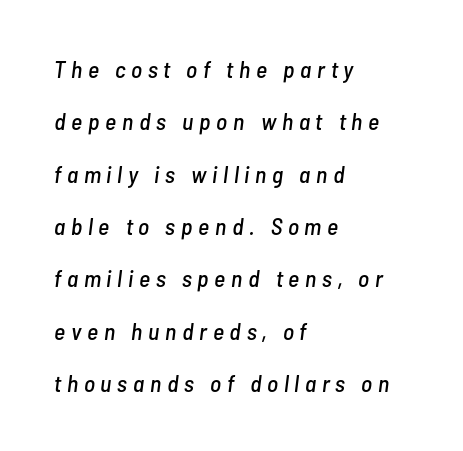
{"italic": "yes", "lean": "right", "slant_degrees": 7, "underline": "no", "align": "left", "line_spacing": "loose", "line_spacing_ratio": 2.18, "letter_spacing": "wide", "letter_spacing_em": 0.24, "glyph_px": 24}
